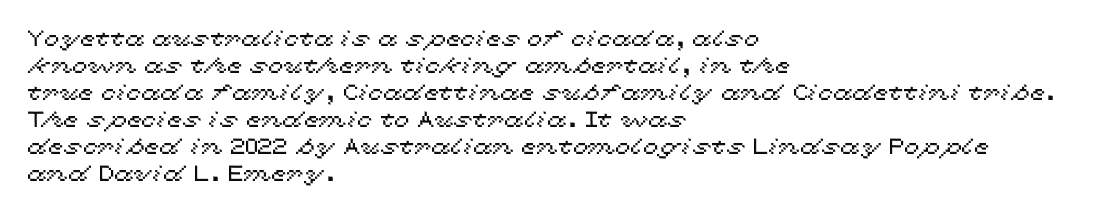
{"underline": "no", "align": "left", "line_spacing_ratio": 1.23, "letter_spacing": "normal", "letter_spacing_em": 0.0, "glyph_px": 22}
